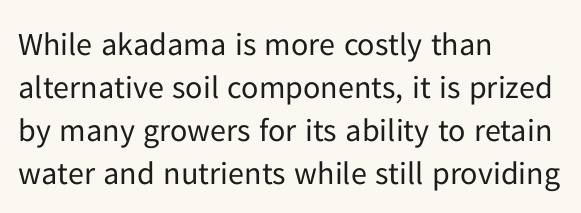
{"serif": "no", "italic": "no", "bold": "no", "weight": "regular", "width": "normal", "stroke_contrast": "low", "x_height": "medium", "monospaced": "no", "underline": "no", "align": "left", "line_spacing": "normal", "line_spacing_ratio": 1.34, "letter_spacing": "normal", "letter_spacing_em": 0.0, "glyph_px": 32}
